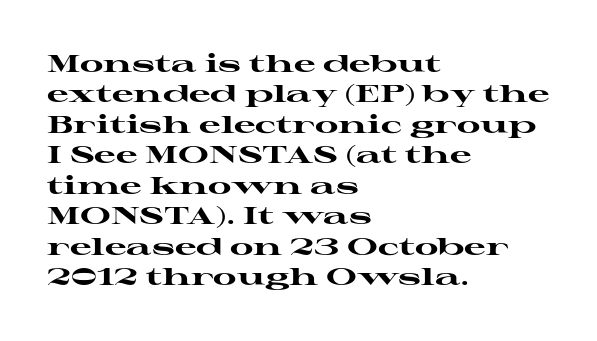
{"italic": "no", "bold": "yes", "underline": "no", "align": "left", "line_spacing": "normal", "line_spacing_ratio": 1.27, "letter_spacing": "normal", "letter_spacing_em": 0.0, "glyph_px": 24}
